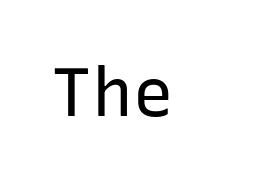
Q: Is the text bold? A: No.
Q: Is the text italic (slanted)? A: No, it is upright.
Q: Is the typeface a serif or a sans-serif typeface? A: Sans-serif.
Q: Is the text underlined? A: No.
Q: Is the spacing between letters normal or unusually wide? A: Normal.
Q: Width (condensed, normal, or wide)? A: Normal.
Q: Stroke contrast? A: Low.
Q: x-height? A: Medium.
Q: Monospaced? A: Yes.
